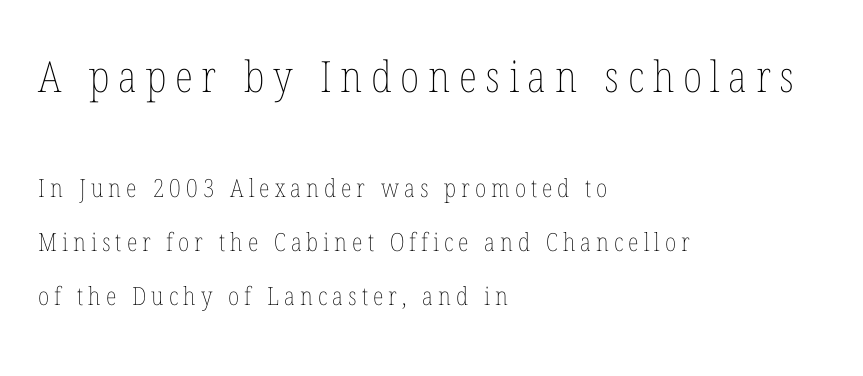
Q: Is the text bold? A: No.
Q: Is the text italic (slanted)? A: No, it is upright.
Q: Is the text underlined? A: No.
Q: How is the paragraph aligned? A: Left-aligned.
Q: Is the spacing between letters normal or unusually wide? A: Unusually wide.
Q: Is the spacing between lines tight, normal or loose? A: Loose.
Q: Which block of text is set in a larger size, the first (top) or the second (bottom)? A: The first (top) one.
Q: Width (condensed, normal, or wide)? A: Condensed.
Q: Stroke contrast? A: Low.
Q: x-height? A: Medium.
Q: Monospaced? A: No.
